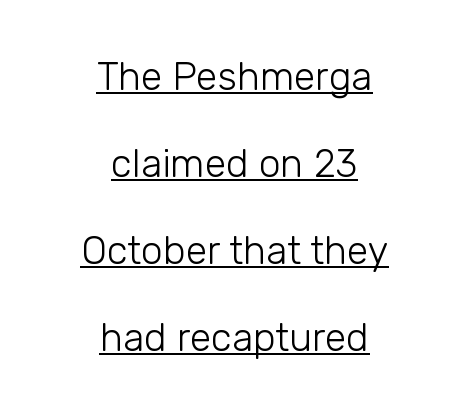
{"serif": "no", "italic": "no", "bold": "no", "weight": "light", "width": "normal", "stroke_contrast": "low", "x_height": "medium", "monospaced": "no", "underline": "yes", "align": "center", "line_spacing": "loose", "line_spacing_ratio": 2.23, "letter_spacing": "normal", "letter_spacing_em": 0.0, "glyph_px": 39}
